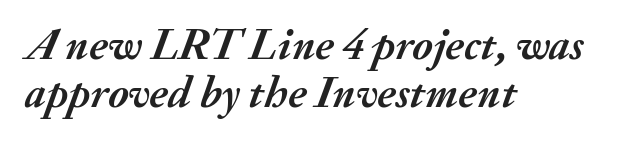
The image shows 45 px semibold type, italic (leaning right); set left-aligned, tight line spacing (1.07x), normal letter spacing, not underlined; medium stroke contrast and a small x-height.
